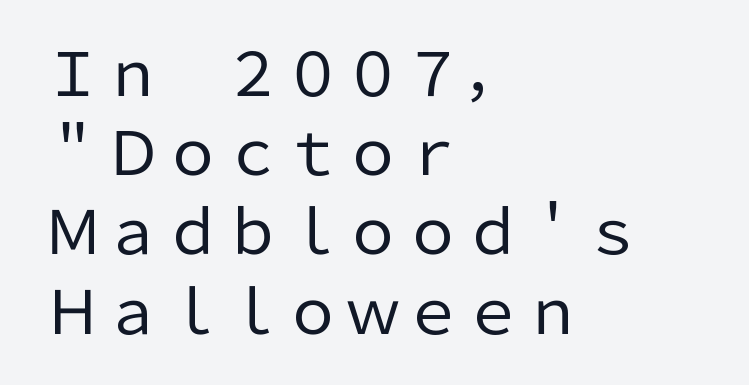
Weight: in the light-to-regular range. Each word holds together tightly as a unit, with standard inter-letter gaps. The text block is weighted toward the left margin, trailing off unevenly rightward. Quick note: not italic, upright.
